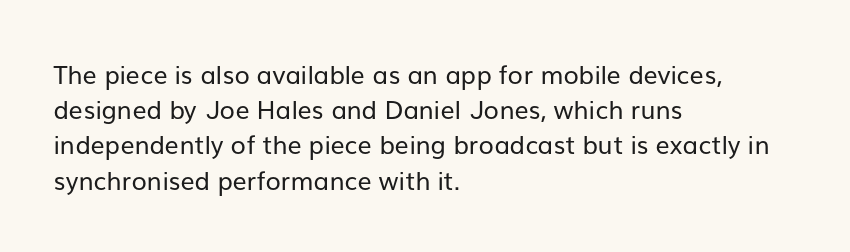
Q: Is the text bold? A: No.
Q: Is the text italic (slanted)? A: No, it is upright.
Q: Is the text underlined? A: No.
Q: How is the paragraph aligned? A: Left-aligned.
Q: Is the spacing between letters normal or unusually wide? A: Normal.
Q: Is the spacing between lines tight, normal or loose? A: Normal.
